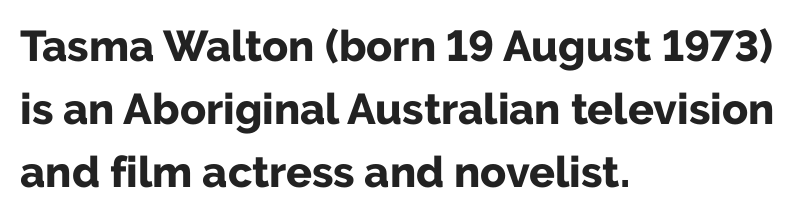
Q: Is the text bold? A: Yes.
Q: Is the text italic (slanted)? A: No, it is upright.
Q: Is the typeface a serif or a sans-serif typeface? A: Sans-serif.
Q: Is the text underlined? A: No.
Q: How is the paragraph aligned? A: Left-aligned.
Q: Is the spacing between letters normal or unusually wide? A: Normal.
Q: Is the spacing between lines tight, normal or loose? A: Normal.
Q: Width (condensed, normal, or wide)? A: Normal.
Q: Stroke contrast? A: Low.
Q: x-height? A: Medium.
Q: Monospaced? A: No.
